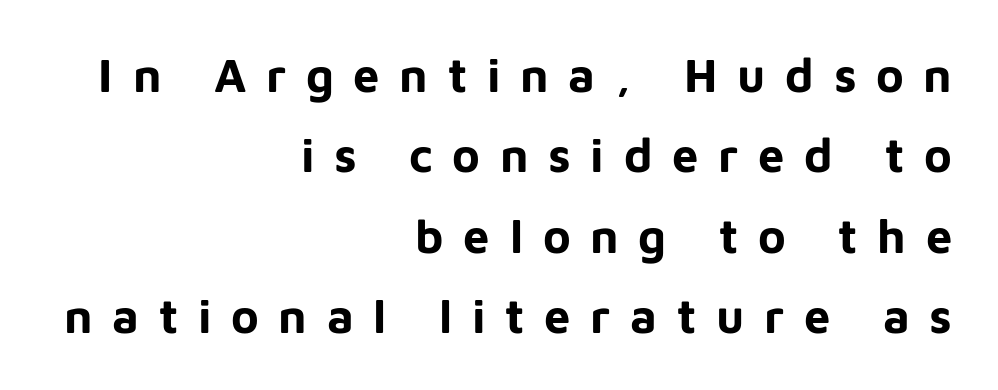
{"serif": "no", "italic": "no", "bold": "yes", "weight": "bold", "width": "normal", "stroke_contrast": "low", "x_height": "medium", "monospaced": "no", "underline": "no", "align": "right", "line_spacing_ratio": 1.71, "letter_spacing": "wide", "letter_spacing_em": 0.42, "glyph_px": 47}
